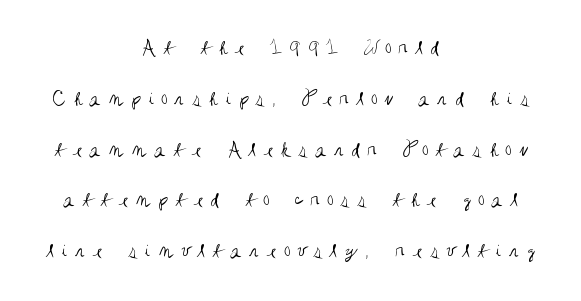
Q: Is the text bold? A: No.
Q: Is the text underlined? A: No.
Q: How is the paragraph aligned? A: Centered.
Q: Is the spacing between letters normal or unusually wide? A: Unusually wide.
Q: Is the spacing between lines tight, normal or loose? A: Loose.
